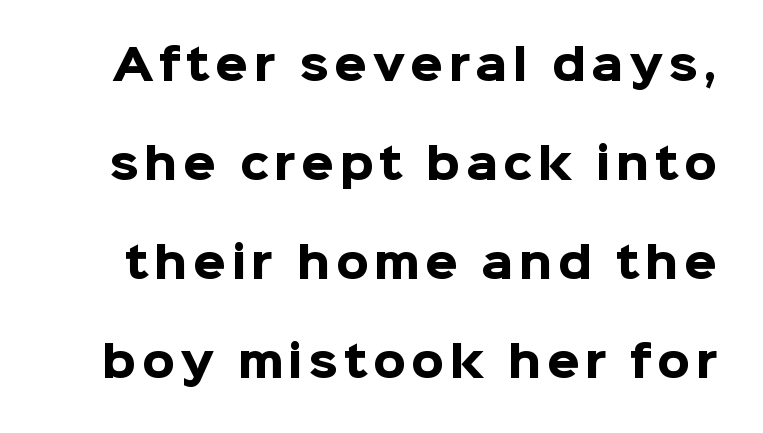
The image shows 42 px heavy sans-serif type, upright; set loose line spacing (2.36x), not underlined; low stroke contrast and a medium x-height.
